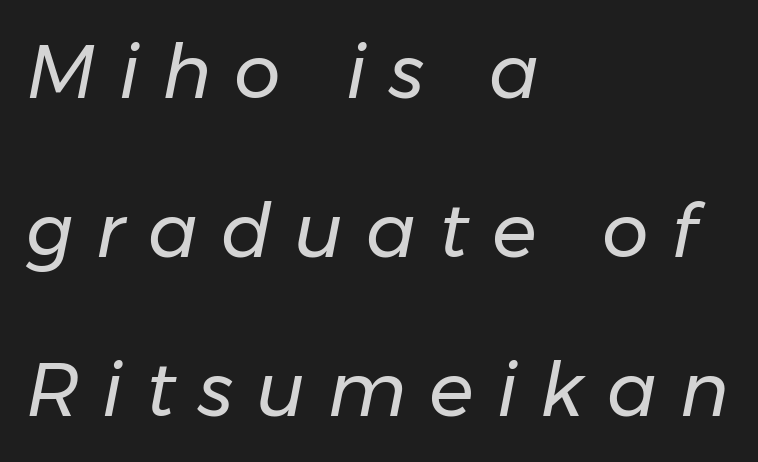
The image shows 74 px regular-weight type, italic (leaning right); set left-aligned, loose line spacing (2.15x), unusually wide letter spacing (+0.31 em), not underlined; low stroke contrast and a medium x-height.
